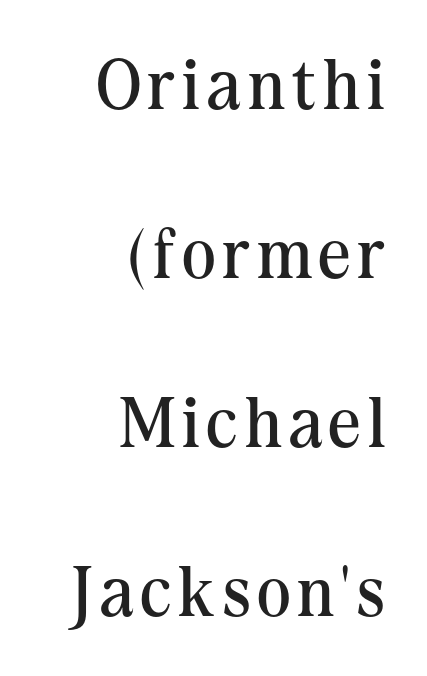
{"serif": "yes", "italic": "no", "bold": "no", "weight": "regular", "width": "normal", "stroke_contrast": "medium", "x_height": "medium", "monospaced": "no", "underline": "no", "align": "right", "line_spacing": "loose", "line_spacing_ratio": 2.38, "glyph_px": 71}
